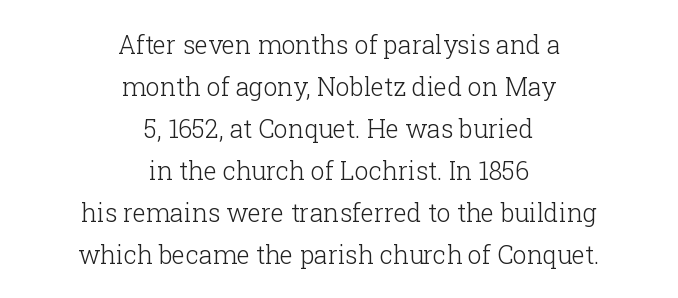
{"italic": "no", "bold": "no", "underline": "no", "align": "center", "line_spacing": "normal", "line_spacing_ratio": 1.68, "letter_spacing": "normal", "letter_spacing_em": 0.0, "glyph_px": 25}
